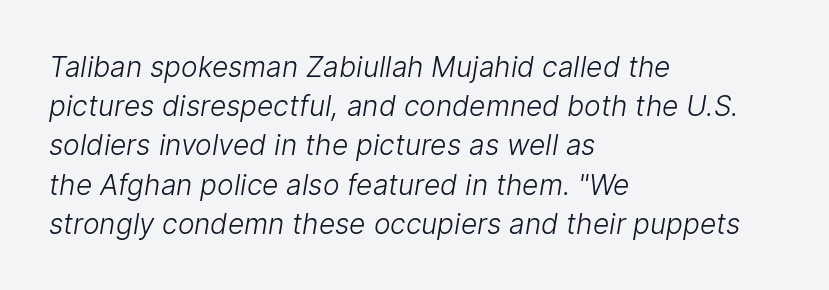
The image shows 28 px light sans-serif type; set left-aligned, normal line spacing (1.4x), normal letter spacing, not underlined; low stroke contrast and a medium x-height.
